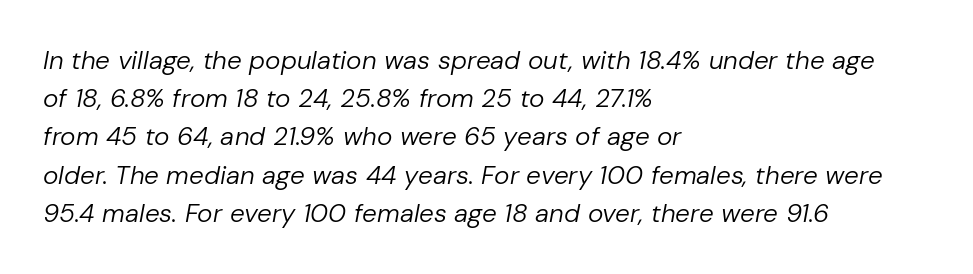
The face used here is rendered with its standard letterfit. Clear beneath every line of the passage. Quick note: interline space is typical. If you drew a ruler down the left edge, every line would touch it. No letter is thick-stroked: the sample isn't bold.
